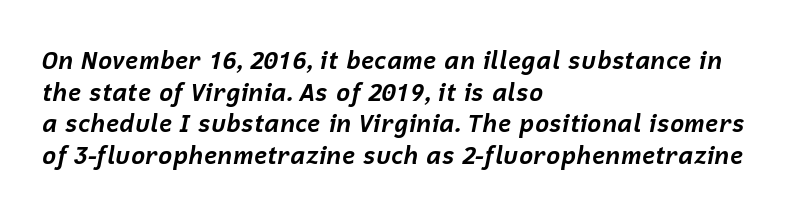
The image shows 24 px bold type, italic (leaning right); set left-aligned, normal line spacing (1.32x), normal letter spacing, not underlined.
